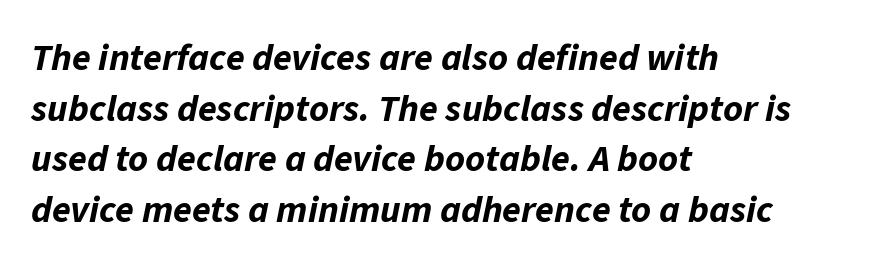
{"italic": "yes", "lean": "right", "slant_degrees": 11, "bold": "yes", "weight": "bold", "width": "normal", "stroke_contrast": "low", "x_height": "medium", "monospaced": "no", "underline": "no", "align": "left", "line_spacing": "normal", "line_spacing_ratio": 1.33, "letter_spacing": "normal", "letter_spacing_em": 0.0, "glyph_px": 38}
